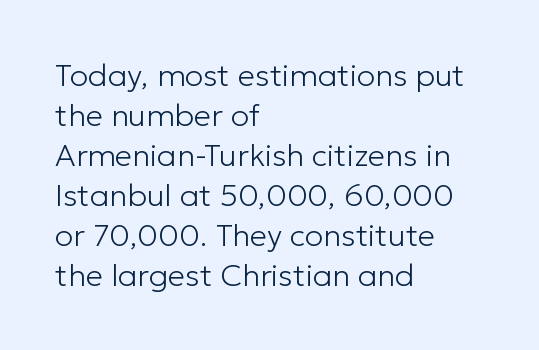
Q: Is the text bold? A: No.
Q: Is the text italic (slanted)? A: No, it is upright.
Q: Is the typeface a serif or a sans-serif typeface? A: Sans-serif.
Q: Is the text underlined? A: No.
Q: How is the paragraph aligned? A: Left-aligned.
Q: Is the spacing between letters normal or unusually wide? A: Normal.
Q: Is the spacing between lines tight, normal or loose? A: Normal.
Q: Width (condensed, normal, or wide)? A: Normal.
Q: Stroke contrast? A: Low.
Q: x-height? A: Medium.
Q: Monospaced? A: No.
